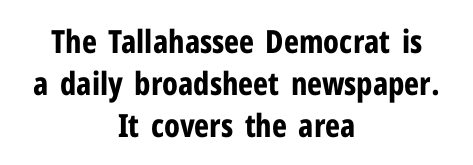
The image shows 32 px bold, condensed sans-serif type, upright; set centered, normal line spacing (1.31x), normal letter spacing, not underlined; low stroke contrast and a medium x-height.
